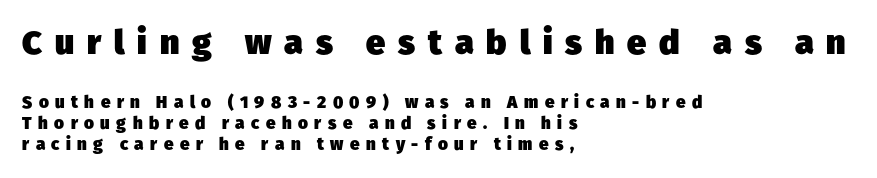
Q: Is the text bold? A: Yes.
Q: Is the typeface a serif or a sans-serif typeface? A: Sans-serif.
Q: Is the text underlined? A: No.
Q: How is the paragraph aligned? A: Left-aligned.
Q: Is the spacing between letters normal or unusually wide? A: Unusually wide.
Q: Is the spacing between lines tight, normal or loose? A: Normal.
Q: Which block of text is set in a larger size, the first (top) or the second (bottom)? A: The first (top) one.
Q: Width (condensed, normal, or wide)? A: Normal.
Q: Stroke contrast? A: Low.
Q: x-height? A: Medium.
Q: Monospaced? A: No.
